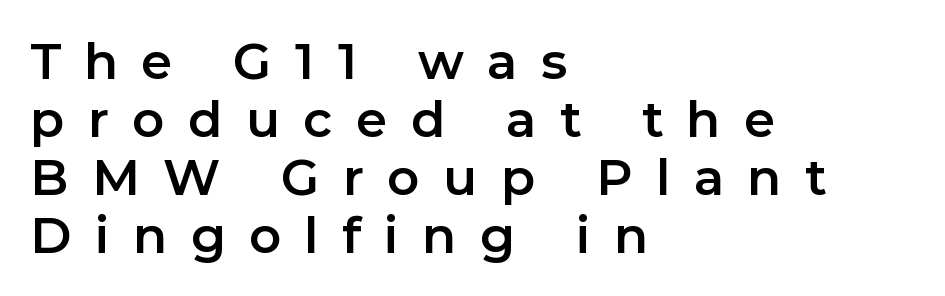
{"serif": "no", "italic": "no", "width": "normal", "stroke_contrast": "low", "x_height": "medium", "monospaced": "no", "underline": "no", "align": "left", "line_spacing_ratio": 1.16, "letter_spacing": "wide", "letter_spacing_em": 0.47, "glyph_px": 50}
